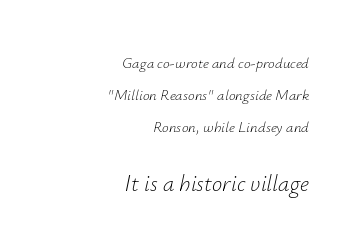
Heaviness? Minimal to ordinary, like unemphasized prose. Default kerning and tracking; the words read as compact shapes. The lines are spread far apart with generous leading. The rendering enlarges the type as you move from the upper chunk to the lower.
